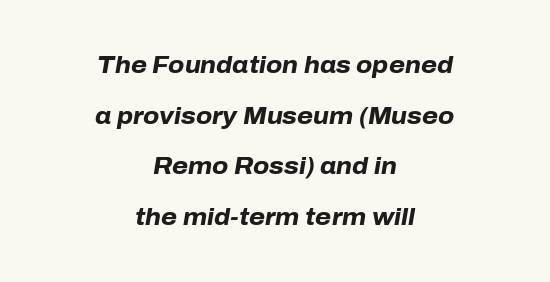
{"italic": "yes", "lean": "right", "slant_degrees": 10, "bold": "yes", "underline": "no", "align": "center", "line_spacing": "loose", "line_spacing_ratio": 2.2, "letter_spacing": "normal", "letter_spacing_em": 0.0, "glyph_px": 23}
